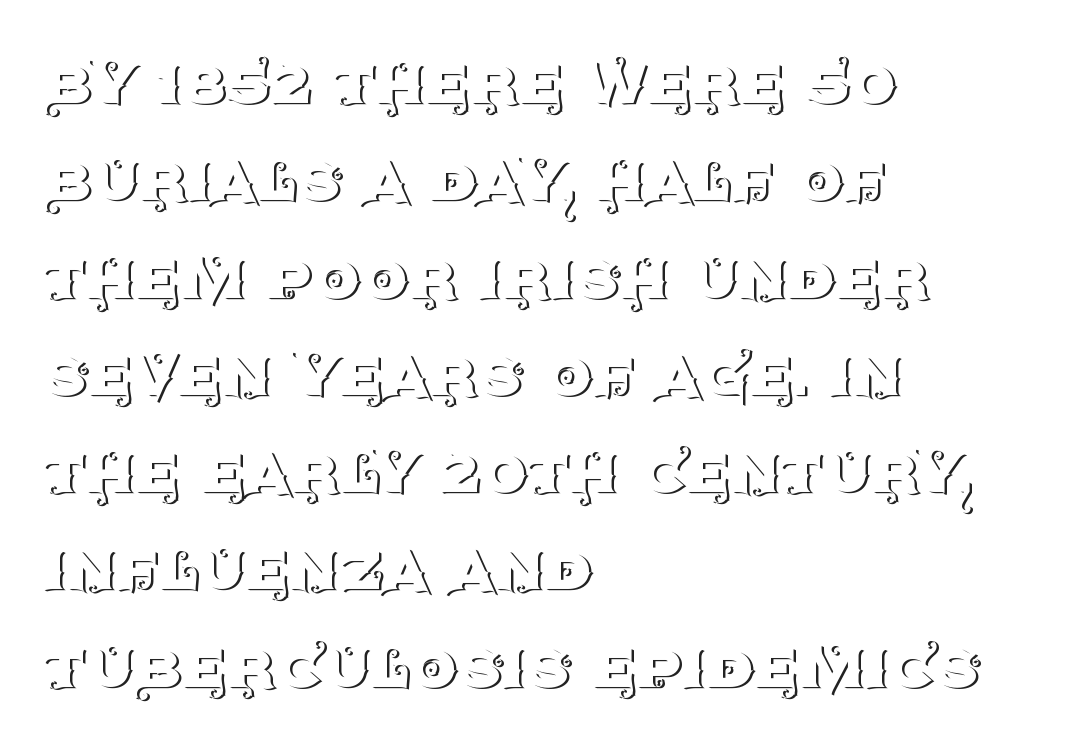
Notice how descenders clear the ascenders below comfortably — that's standard leading. Is this a heavy cut? Hardly; it is regular or lighter. I'd call this a serif setting — the letters wear small feet. Varying glyph widths throughout — classic text-font behaviour. Underline: absent.
